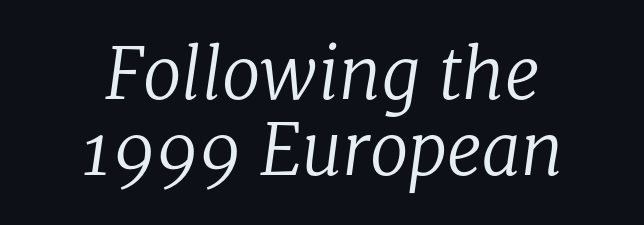
{"serif": "yes", "italic": "yes", "lean": "right", "slant_degrees": 8, "bold": "no", "weight": "regular", "width": "normal", "stroke_contrast": "low", "x_height": "medium", "monospaced": "no", "underline": "no", "align": "center", "line_spacing": "tight", "line_spacing_ratio": 1.08, "letter_spacing": "normal", "letter_spacing_em": 0.0, "glyph_px": 70}
